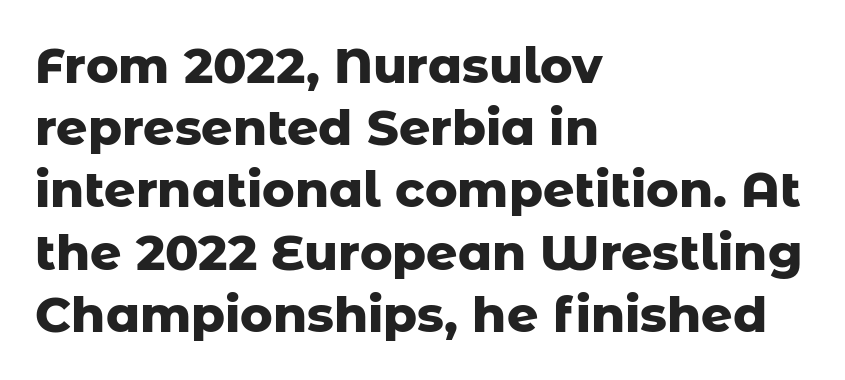
Q: Is the text bold? A: Yes.
Q: Is the text italic (slanted)? A: No, it is upright.
Q: Is the typeface a serif or a sans-serif typeface? A: Sans-serif.
Q: Is the text underlined? A: No.
Q: How is the paragraph aligned? A: Left-aligned.
Q: Is the spacing between letters normal or unusually wide? A: Normal.
Q: Is the spacing between lines tight, normal or loose? A: Normal.
Q: Width (condensed, normal, or wide)? A: Normal.
Q: Stroke contrast? A: Low.
Q: x-height? A: Medium.
Q: Monospaced? A: No.
